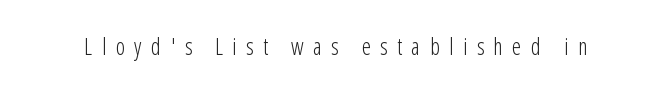
{"italic": "no", "bold": "no", "underline": "no", "letter_spacing": "wide", "letter_spacing_em": 0.41, "glyph_px": 23}
